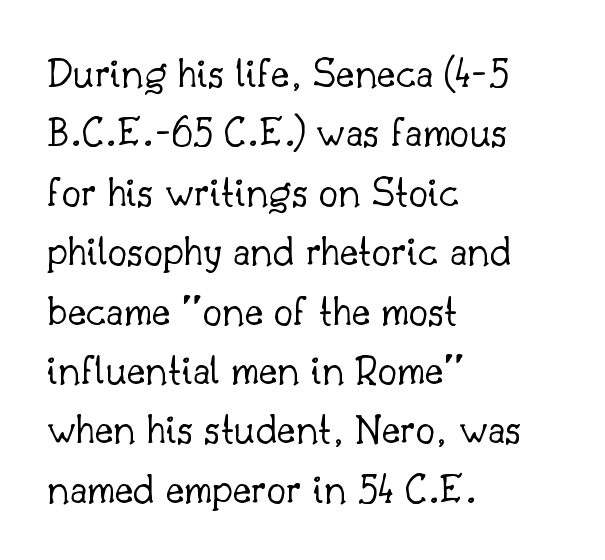
Q: Is the text bold? A: No.
Q: Is the text italic (slanted)? A: No, it is upright.
Q: Is the text underlined? A: No.
Q: How is the paragraph aligned? A: Left-aligned.
Q: Is the spacing between letters normal or unusually wide? A: Normal.
Q: Is the spacing between lines tight, normal or loose? A: Normal.
Q: Width (condensed, normal, or wide)? A: Normal.
Q: Stroke contrast? A: Low.
Q: x-height? A: Small.
Q: Monospaced? A: No.
